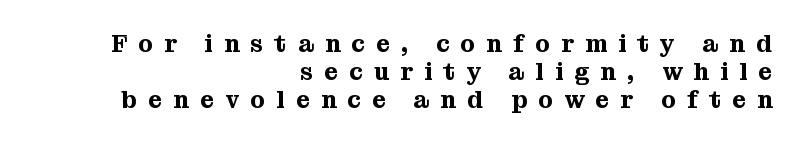
This rendering uses right alignment, leaving the left contour irregular. Do the letters lean? They stand straight. The strip under each line holds only bare page. These lines have a slow, spaced-out rhythm from letter to letter.
